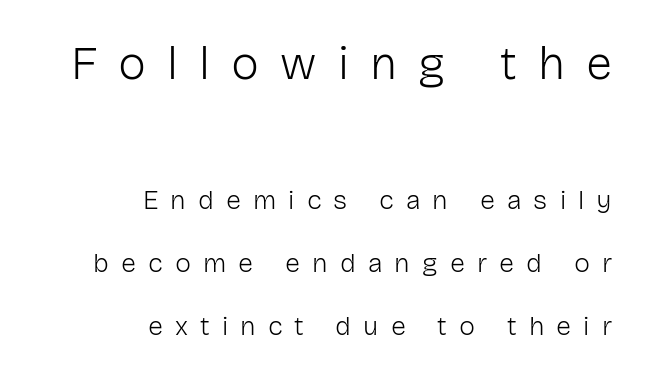
Q: Is the text bold? A: No.
Q: Is the text italic (slanted)? A: No, it is upright.
Q: Is the typeface a serif or a sans-serif typeface? A: Sans-serif.
Q: Is the text underlined? A: No.
Q: How is the paragraph aligned? A: Right-aligned.
Q: Is the spacing between letters normal or unusually wide? A: Unusually wide.
Q: Is the spacing between lines tight, normal or loose? A: Loose.
Q: Which block of text is set in a larger size, the first (top) or the second (bottom)? A: The first (top) one.
Q: Width (condensed, normal, or wide)? A: Normal.
Q: Stroke contrast? A: Low.
Q: x-height? A: Medium.
Q: Monospaced? A: No.
